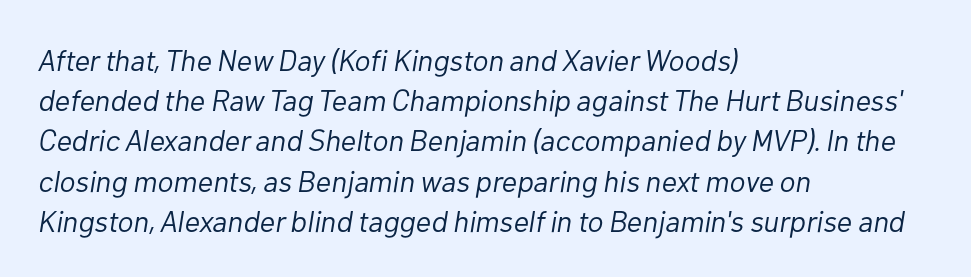
Look at the tracking — it's just the regular setting, nothing added. The typography opts for an oblique posture over an upright one. The passage shown is typed in a proportional face where columns would drift. Regarding leading, the lines here are spaced in the standard way.
